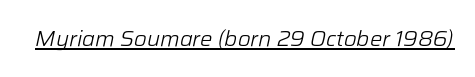
The image shows 22 px text type, italic (leaning right); set normal letter spacing, underlined.
